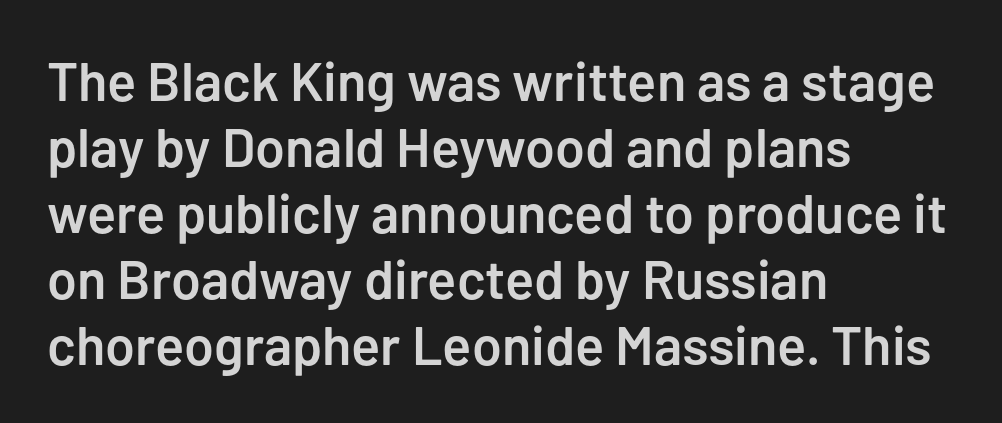
{"serif": "no", "italic": "no", "bold": "semi", "weight": "semibold", "width": "normal", "stroke_contrast": "low", "x_height": "medium", "monospaced": "no", "underline": "no", "align": "left", "line_spacing_ratio": 1.22, "letter_spacing": "normal", "letter_spacing_em": 0.0, "glyph_px": 54}
